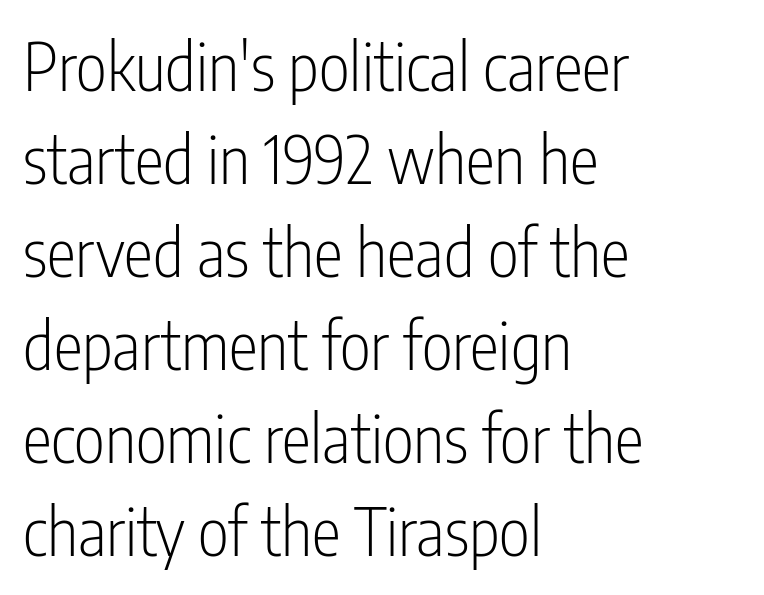
Q: Is the text bold? A: No.
Q: Is the text italic (slanted)? A: No, it is upright.
Q: Is the typeface a serif or a sans-serif typeface? A: Sans-serif.
Q: Is the text underlined? A: No.
Q: How is the paragraph aligned? A: Left-aligned.
Q: Is the spacing between letters normal or unusually wide? A: Normal.
Q: Is the spacing between lines tight, normal or loose? A: Normal.
Q: Width (condensed, normal, or wide)? A: Condensed.
Q: Stroke contrast? A: Low.
Q: x-height? A: Medium.
Q: Monospaced? A: No.
